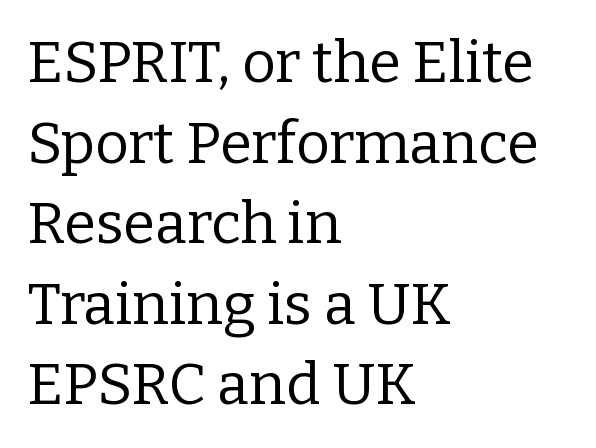
The image shows 58 px regular-weight serif type, upright; set left-aligned, normal line spacing (1.39x), normal letter spacing, not underlined; low stroke contrast and a medium x-height.
